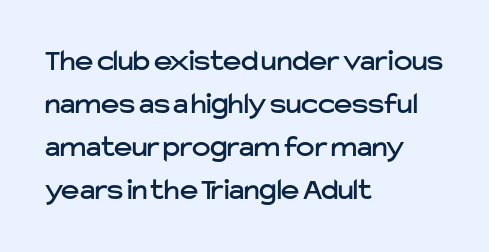
The image shows 31 px sans-serif type, upright; set left-aligned, normal line spacing (1.39x), normal letter spacing, not underlined; low stroke contrast and a medium x-height.
